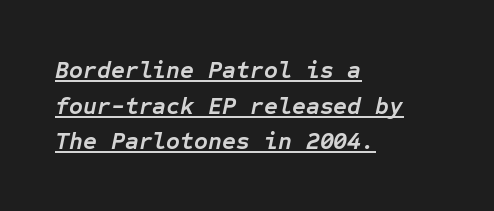
Q: Is the text bold? A: Yes.
Q: Is the text italic (slanted)? A: Yes, it leans right by about 12 degrees.
Q: Is the text underlined? A: Yes.
Q: How is the paragraph aligned? A: Left-aligned.
Q: Is the spacing between letters normal or unusually wide? A: Normal.
Q: Is the spacing between lines tight, normal or loose? A: Normal.
